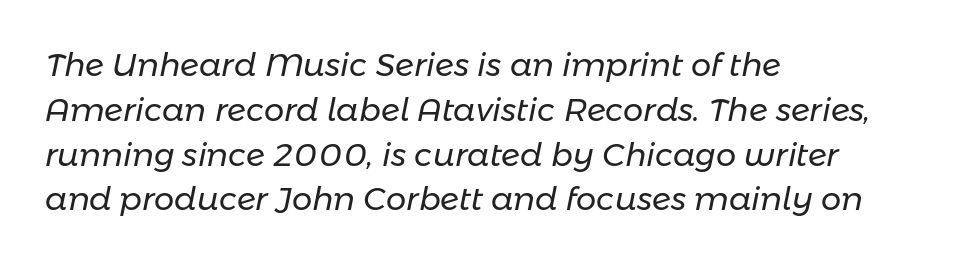
Q: Is the text bold? A: No.
Q: Is the text italic (slanted)? A: Yes, it leans right by about 11 degrees.
Q: Is the text underlined? A: No.
Q: How is the paragraph aligned? A: Left-aligned.
Q: Is the spacing between letters normal or unusually wide? A: Normal.
Q: Is the spacing between lines tight, normal or loose? A: Normal.
Q: Width (condensed, normal, or wide)? A: Normal.
Q: Stroke contrast? A: Low.
Q: x-height? A: Medium.
Q: Monospaced? A: No.
